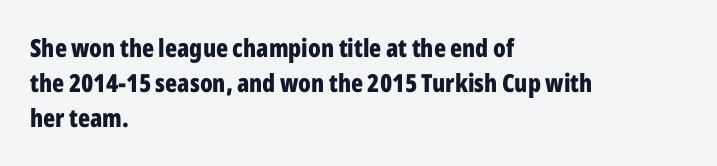
The image shows 25 px bold type, upright; set left-aligned, normal line spacing (1.41x), normal letter spacing, not underlined.
